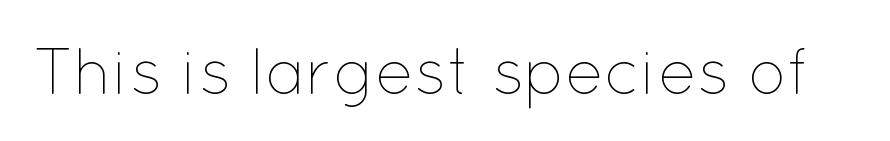
{"italic": "no", "bold": "no", "weight": "thin", "width": "normal", "stroke_contrast": "low", "x_height": "medium", "monospaced": "no", "underline": "no", "letter_spacing": "normal", "letter_spacing_em": 0.0, "glyph_px": 64}
